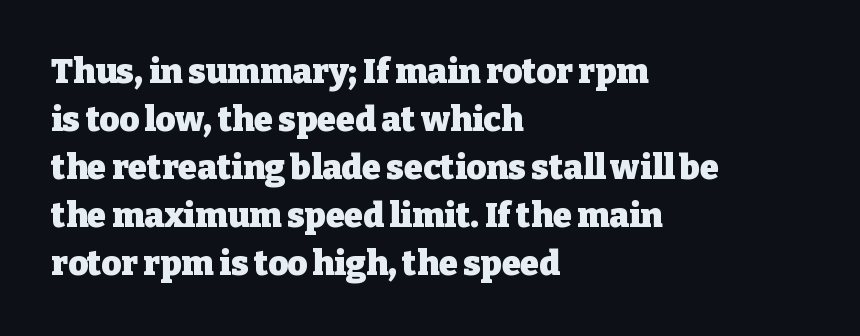
{"serif": "yes", "italic": "no", "bold": "yes", "weight": "heavy", "width": "normal", "stroke_contrast": "low", "x_height": "medium", "monospaced": "no", "underline": "no", "align": "left", "line_spacing": "normal", "line_spacing_ratio": 1.41, "letter_spacing": "normal", "letter_spacing_em": 0.0, "glyph_px": 34}
